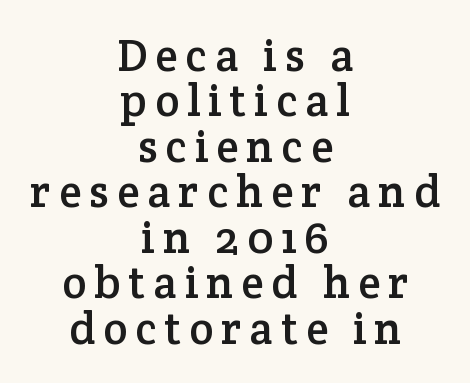
{"serif": "yes", "italic": "no", "width": "normal", "stroke_contrast": "low", "x_height": "medium", "monospaced": "no", "underline": "no", "align": "center", "line_spacing": "tight", "line_spacing_ratio": 1.01, "glyph_px": 45}
